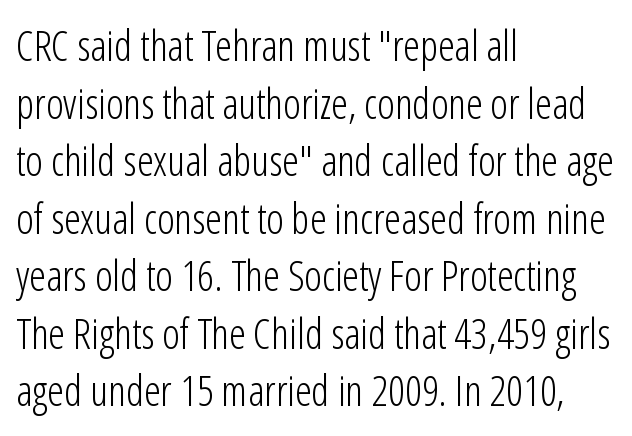
Q: Is the text bold? A: No.
Q: Is the text italic (slanted)? A: No, it is upright.
Q: Is the typeface a serif or a sans-serif typeface? A: Sans-serif.
Q: Is the text underlined? A: No.
Q: How is the paragraph aligned? A: Left-aligned.
Q: Is the spacing between letters normal or unusually wide? A: Normal.
Q: Is the spacing between lines tight, normal or loose? A: Normal.
Q: Width (condensed, normal, or wide)? A: Condensed.
Q: Stroke contrast? A: Low.
Q: x-height? A: Medium.
Q: Monospaced? A: No.
